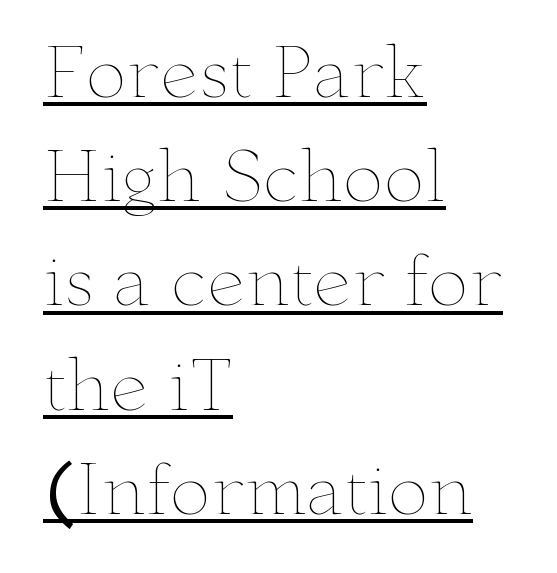
The image shows 69 px thin, wide type, upright; set left-aligned, normal line spacing (1.51x), normal letter spacing, underlined; low stroke contrast and a small x-height.
